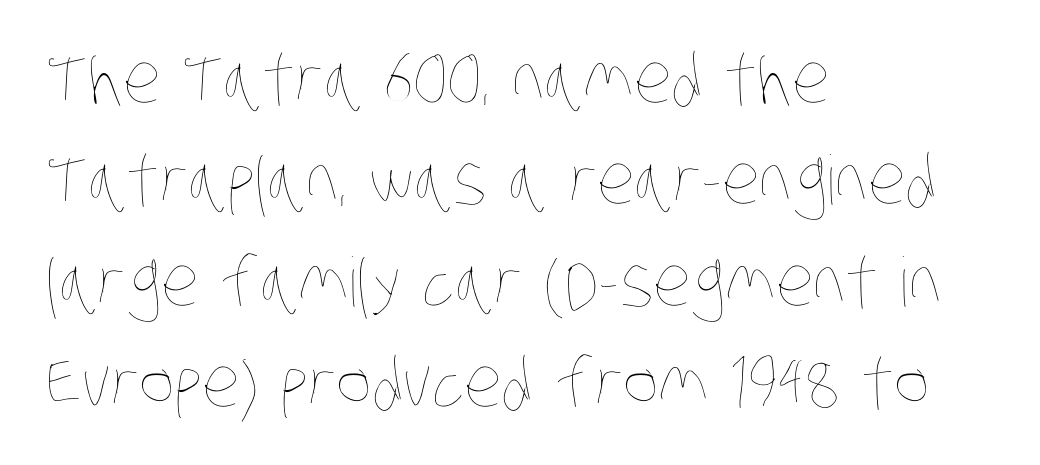
The image shows 68 px thin, condensed type; set left-aligned, normal line spacing (1.49x), normal letter spacing, not underlined; low stroke contrast and a large x-height.
